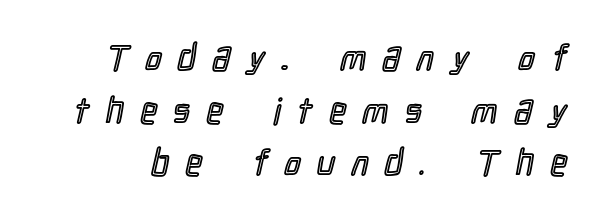
Is this a fixed-width face? No — the glyphs have proportional, varying widths. The space directly below the letters is spotless. The space between consecutive lines is moderate. Each word looks stretched out because of the extra space between its letters.
